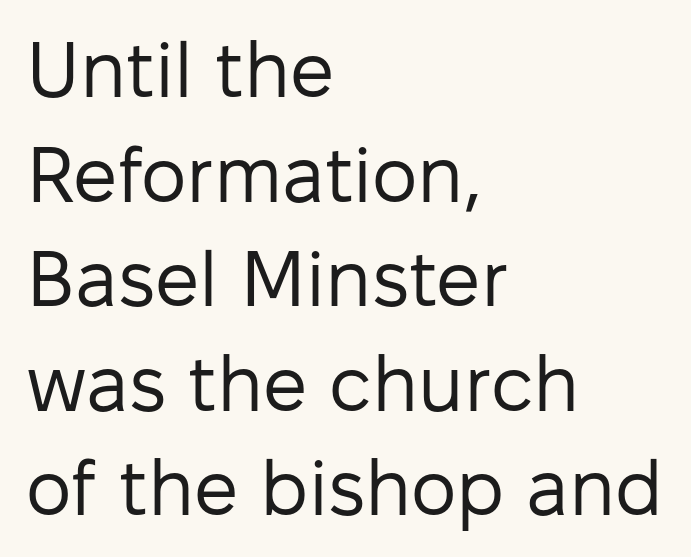
Letters have the restrained weight of plain body copy at most. Regular leading. Each line starts at the same left margin while the right side varies. Varying glyph widths throughout — classic text-font behaviour.
